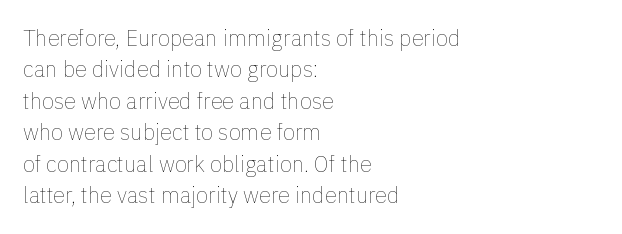
{"italic": "no", "bold": "no", "underline": "no", "align": "left", "line_spacing": "normal", "line_spacing_ratio": 1.43, "letter_spacing": "normal", "letter_spacing_em": 0.0, "glyph_px": 22}
